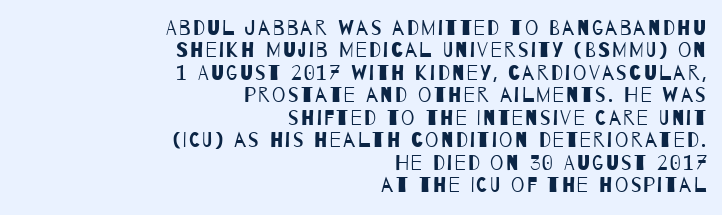
Each line ends at the same right margin while the left side varies. No word sits above an underline. Baseline-to-baseline distance is barely more than the letter height. Unbolded letterforms with no extra heft.
